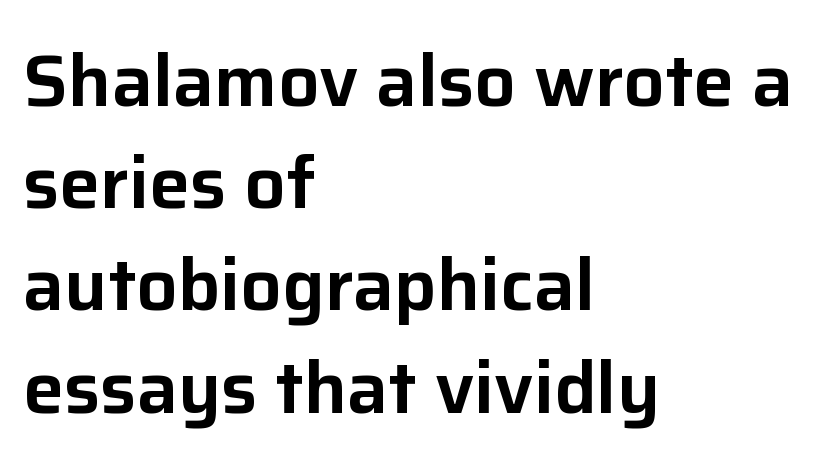
The image shows 73 px sans-serif type, upright; set left-aligned, normal line spacing (1.4x), normal letter spacing, not underlined; low stroke contrast and a medium x-height.
